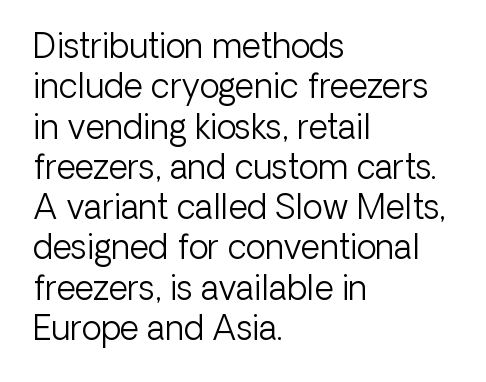
{"serif": "no", "italic": "no", "bold": "no", "weight": "light", "width": "normal", "stroke_contrast": "low", "x_height": "medium", "monospaced": "no", "underline": "no", "align": "left", "line_spacing_ratio": 1.22, "letter_spacing": "normal", "letter_spacing_em": 0.0, "glyph_px": 33}
